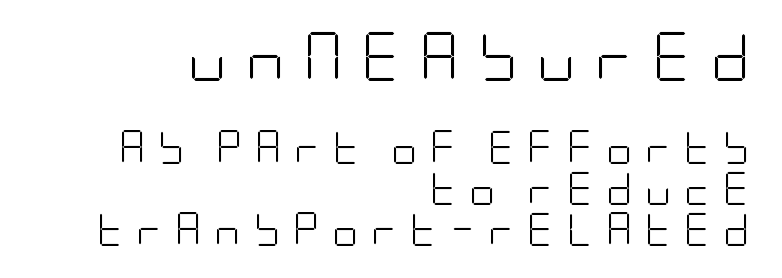
{"serif": "no", "italic": "no", "bold": "no", "weight": "light", "width": "condensed", "stroke_contrast": "low", "x_height": "large", "underline": "no", "align": "right", "line_spacing_ratio": 1.23, "letter_spacing": "wide", "letter_spacing_em": 0.37, "larger_block": "first", "size_ratio": 1.48, "glyph_px": 49}
